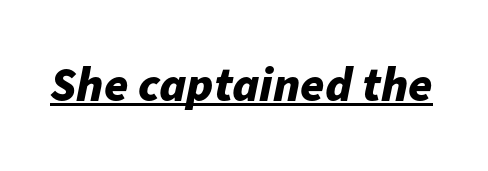
The image shows 49 px bold type, italic (leaning right); set normal letter spacing, underlined; low stroke contrast and a medium x-height.
